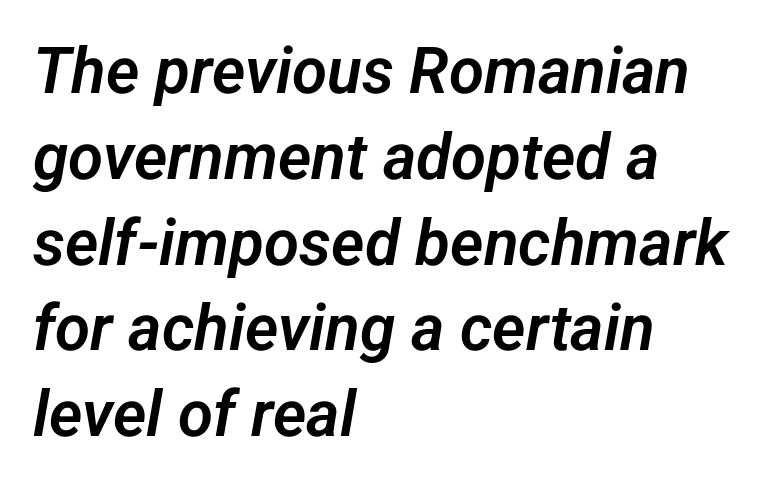
{"serif": "no", "width": "normal", "stroke_contrast": "low", "x_height": "medium", "monospaced": "no", "underline": "no", "align": "left", "line_spacing": "normal", "line_spacing_ratio": 1.34, "letter_spacing": "normal", "letter_spacing_em": 0.0, "glyph_px": 64}
